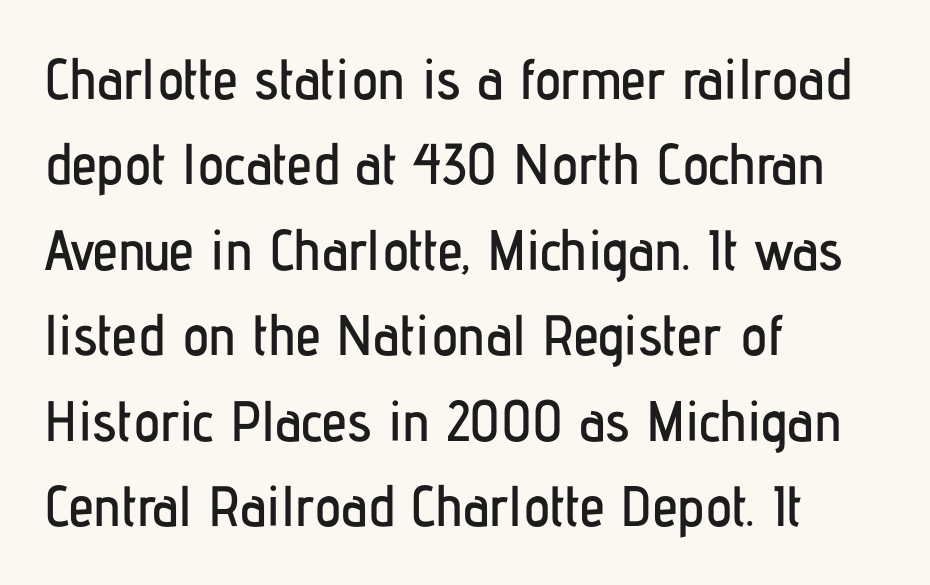
Q: Is the text italic (slanted)? A: No, it is upright.
Q: Is the typeface a serif or a sans-serif typeface? A: Sans-serif.
Q: Is the text underlined? A: No.
Q: How is the paragraph aligned? A: Left-aligned.
Q: Is the spacing between letters normal or unusually wide? A: Normal.
Q: Is the spacing between lines tight, normal or loose? A: Normal.
Q: Width (condensed, normal, or wide)? A: Condensed.
Q: Stroke contrast? A: Low.
Q: x-height? A: Medium.
Q: Monospaced? A: No.
